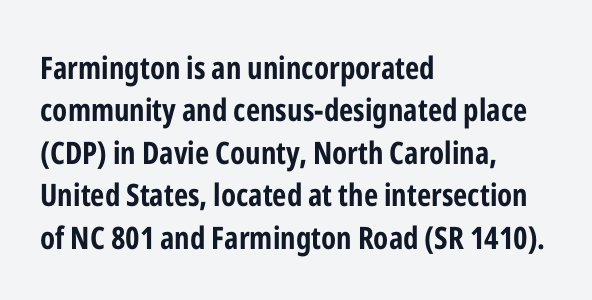
The image shows 31 px bold, condensed sans-serif type, upright; set left-aligned, normal line spacing (1.37x), normal letter spacing, not underlined; low stroke contrast and a medium x-height.
